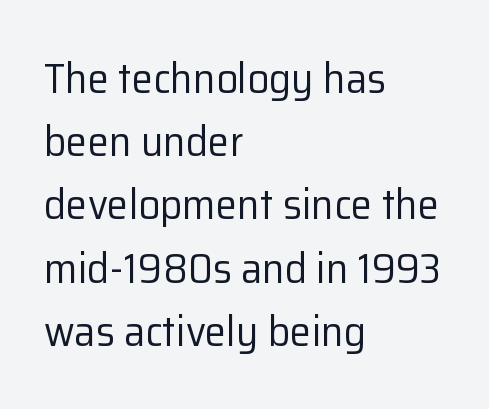
The image shows 43 px regular-weight sans-serif type, upright; set left-aligned, normal line spacing (1.47x), normal letter spacing, not underlined; low stroke contrast and a medium x-height.
